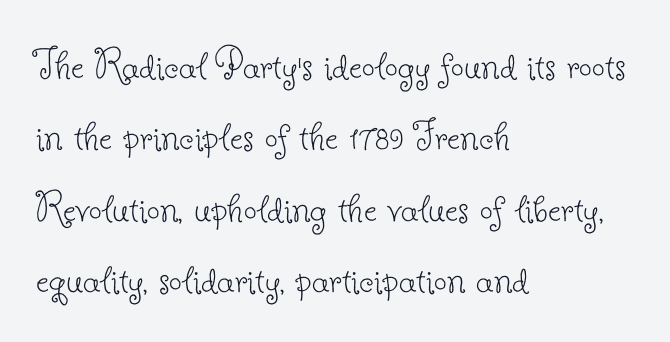
Visually the block forms a straight wall on the left and a jagged coastline on the right. Looks like regular typesetting: each glyph gets only the width it needs. The rendering shows small feet on the letterforms — a serif design. Vertical spacing — default. The letters stand upright; this is a roman face.
